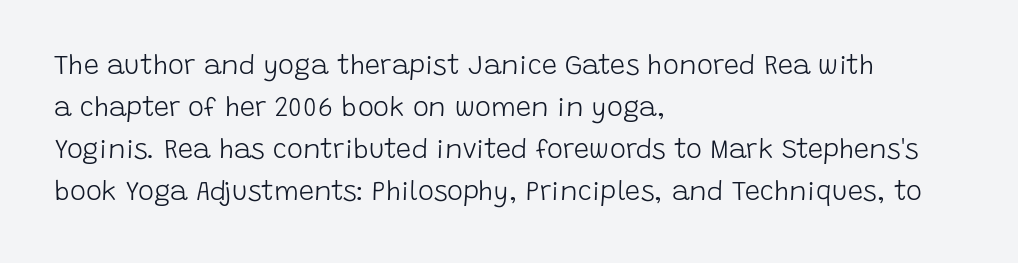
Each new line begins a customary step beneath the previous one. The passage shown is not underscored anywhere. Weight: not bold — regular or lighter. Nope, not italic — everything's standing straight. A classic flush-left, rag-right setting is used for this passage.
